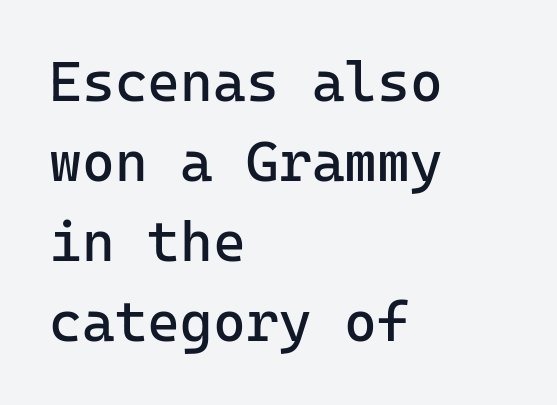
Descenders hang freely into open space. Layout note: lines flush left. Whoever set this chose a conventional vertical rhythm. Does the lettering tilt? It doesn't — this is upright.
